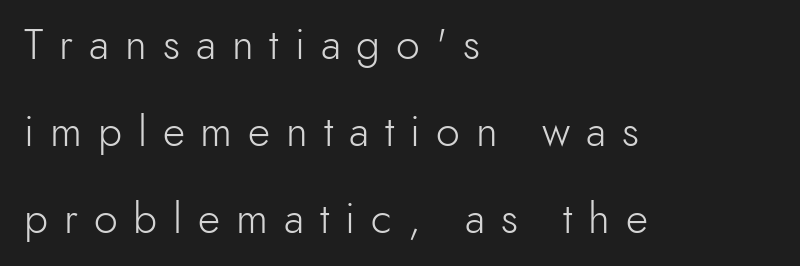
The image shows 43 px light sans-serif type, upright; set left-aligned, loose line spacing (2.02x), unusually wide letter spacing (+0.37 em), not underlined; a small x-height.
